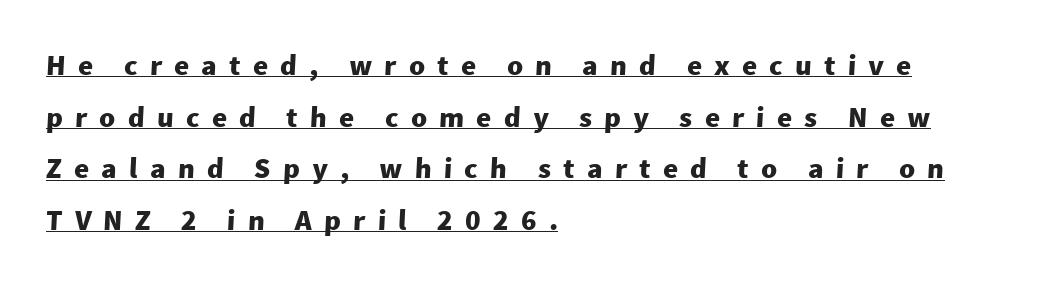
Someone cranked the tracking dial way up on this one. Each glyph is drawn with heavy, bold strokes. This sample has the flowing, uneven cadence of proportional lettering. The letters carry no serifs — their stems end cleanly without finishing strokes. Does the copy run flush right? No — it runs flush left.
